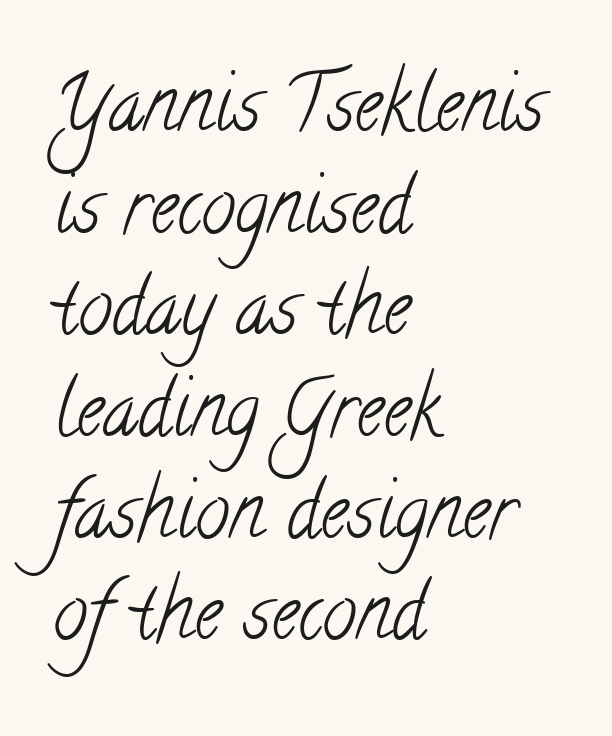
The image shows 77 px light, condensed serif type; set left-aligned, normal line spacing (1.32x), normal letter spacing, not underlined; low stroke contrast and a small x-height.
